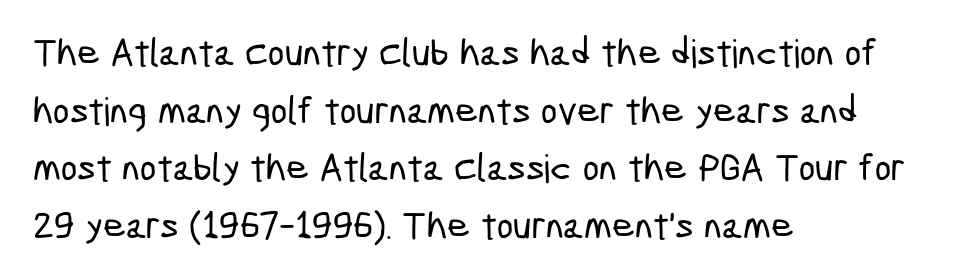
The image shows 39 px condensed sans-serif type; set left-aligned, normal line spacing (1.48x), normal letter spacing, not underlined; low stroke contrast and a medium x-height.
